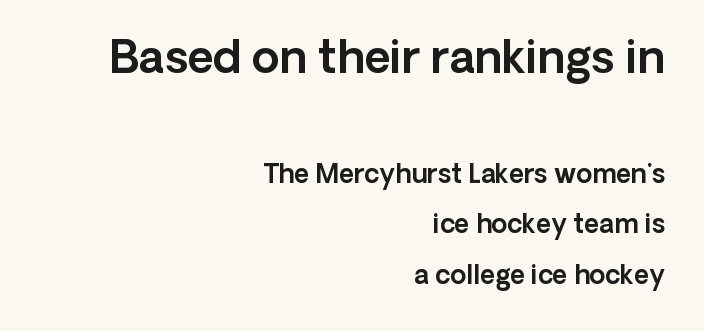
{"serif": "no", "italic": "no", "width": "normal", "x_height": "medium", "monospaced": "no", "underline": "no", "align": "right", "line_spacing": "loose", "line_spacing_ratio": 1.95, "letter_spacing": "normal", "letter_spacing_em": 0.0, "larger_block": "first", "size_ratio": 1.73, "glyph_px": 45}
